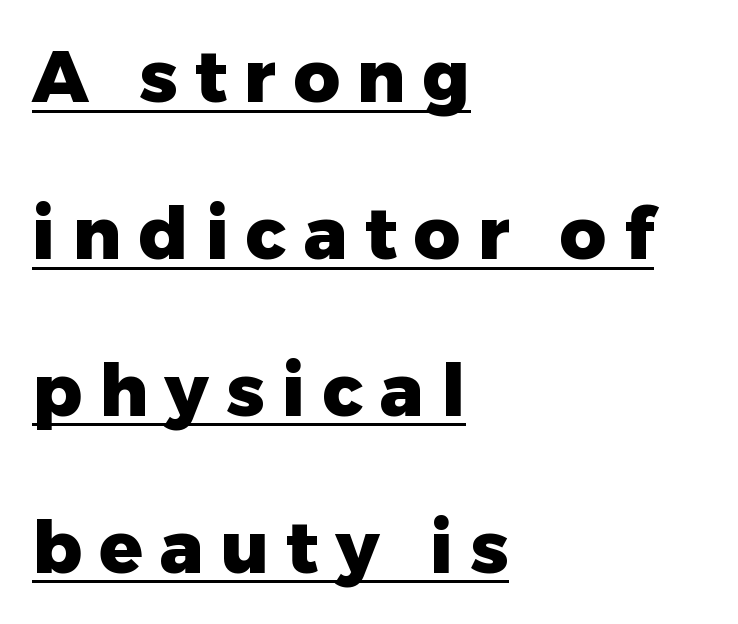
Q: Is the text bold? A: Yes.
Q: Is the text italic (slanted)? A: No, it is upright.
Q: Is the typeface a serif or a sans-serif typeface? A: Sans-serif.
Q: Is the text underlined? A: Yes.
Q: How is the paragraph aligned? A: Left-aligned.
Q: Is the spacing between letters normal or unusually wide? A: Unusually wide.
Q: Is the spacing between lines tight, normal or loose? A: Loose.
Q: Width (condensed, normal, or wide)? A: Normal.
Q: Stroke contrast? A: Low.
Q: x-height? A: Medium.
Q: Monospaced? A: No.
